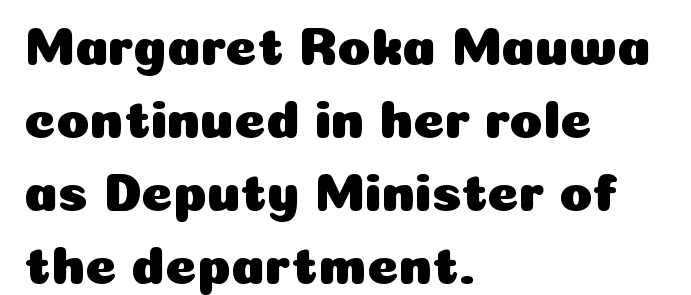
Note the varied advance widths — an 'i' is clearly narrower than an 'm'. Letterform terminals end flat and unadorned throughout the passage. Quick note: not italic, upright. Interline gaps are of average width in this sample. Beneath every word, the page is bare. These lines stack with their left ends in a neat column.
